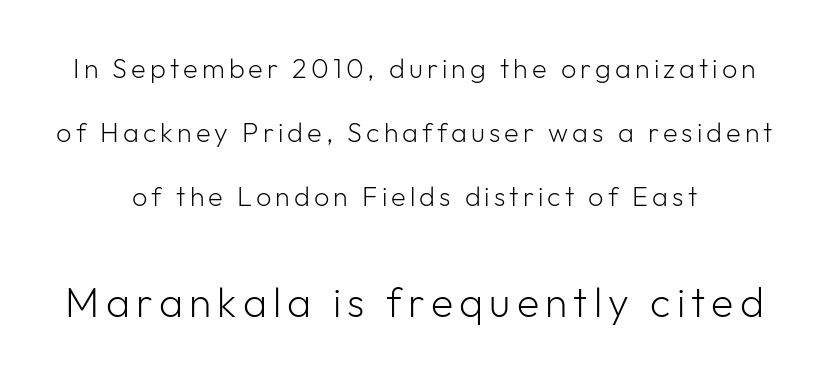
In CSS terms this would be text-align: center. The lettering holds an erect, upright posture throughout. Beneath every word, the page is bare. Two sizes are in play, and the larger belongs to the second block.
